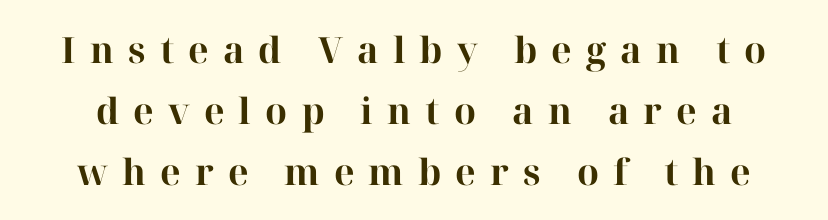
The image shows 36 px bold serif type, upright; set normal line spacing (1.69x), unusually wide letter spacing (+0.39 em), not underlined; high stroke contrast and a medium x-height.
